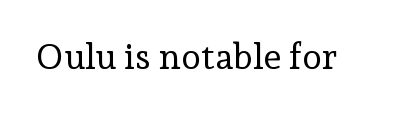
Check the space under the baseline: it is left empty. Each letter keeps its own natural width here, so spacing adapts to shape. Examine the stroke ends and you'll spot serifs. The letters stand upright; this is a roman face.
